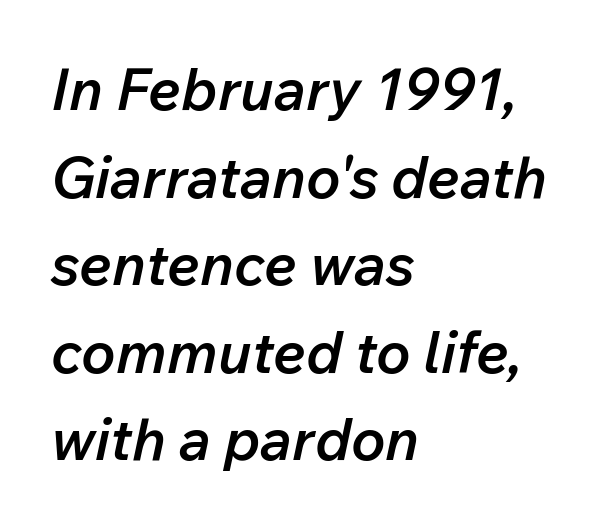
The image shows 58 px semibold type, italic (leaning right); set left-aligned, normal line spacing (1.51x), normal letter spacing, not underlined; low stroke contrast and a medium x-height.
